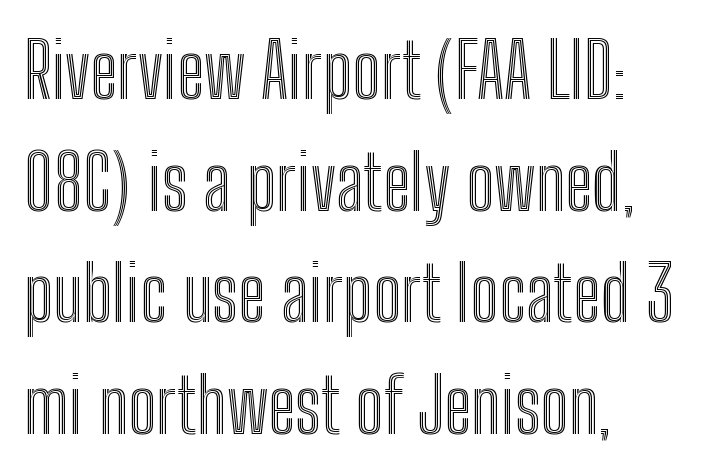
Spacing verdict: proportional, widths tailored to each character. Honestly, the letter spacing is just normal — you wouldn't notice it. A clean baseline with only descenders dipping below it. Whoever set this chose a conventional vertical rhythm. When letters stand straight like this, we call the style roman or upright.
